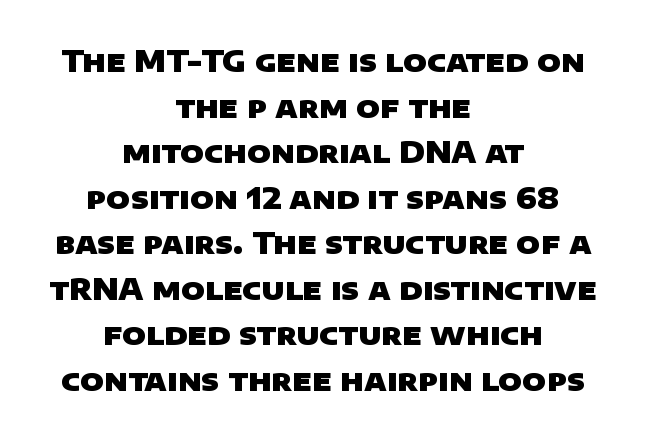
Set as a true bold cut, around the 700 mark. This sample is center-justified, so both line endings float freely. How would I describe the line gaps? Plain and ordinary. The rendering uses natural spacing where letterforms have individual widths.
